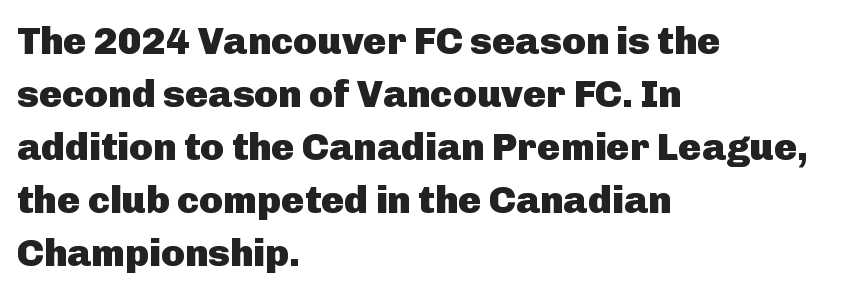
The image shows 39 px heavy sans-serif type, upright; set left-aligned, normal line spacing (1.36x), normal letter spacing, not underlined; low stroke contrast and a medium x-height.
